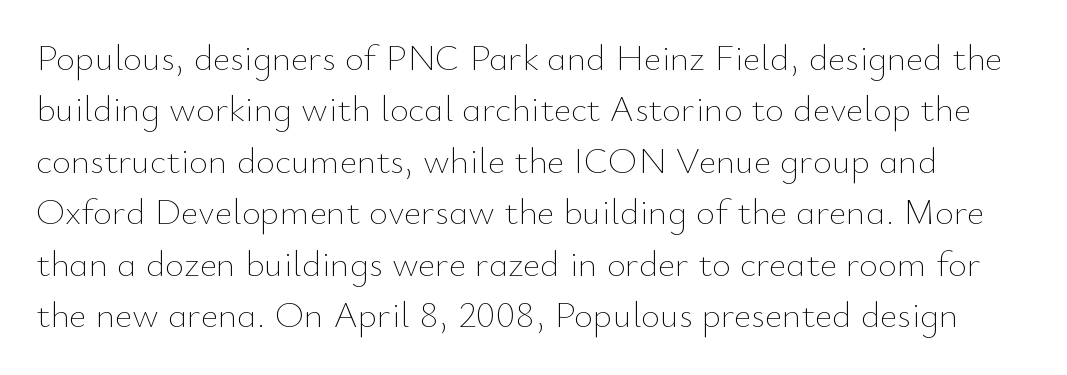
The image shows 37 px thin type, upright; set normal line spacing (1.39x), normal letter spacing, not underlined; low stroke contrast and a small x-height.
